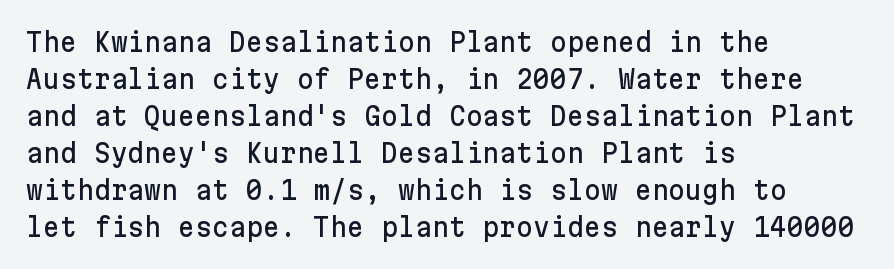
Q: Is the text italic (slanted)? A: No, it is upright.
Q: Is the text underlined? A: No.
Q: How is the paragraph aligned? A: Left-aligned.
Q: Is the spacing between letters normal or unusually wide? A: Normal.
Q: Is the spacing between lines tight, normal or loose? A: Normal.
